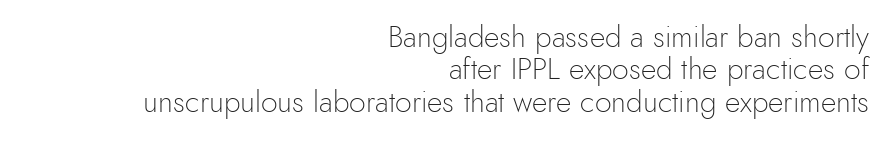
The image shows 30 px light sans-serif type, upright; set right-aligned, tight line spacing (1.08x), normal letter spacing, not underlined; a small x-height.
